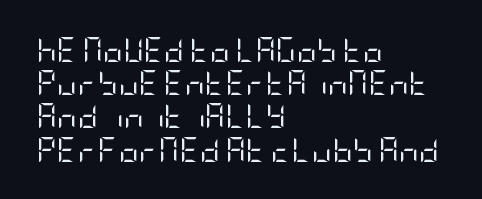
The image shows 25 px text type, upright; set left-aligned, normal line spacing (1.33x), normal letter spacing, not underlined.
